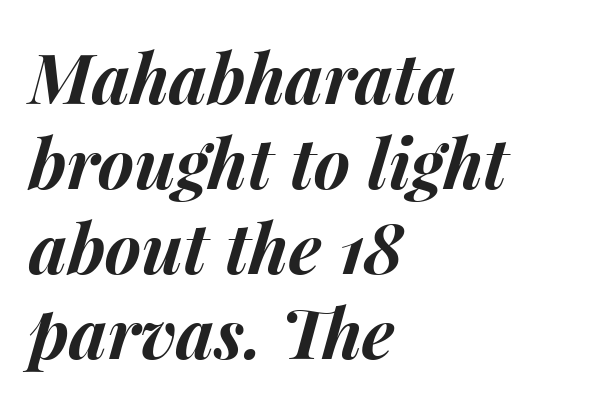
The image shows 69 px bold type, italic (leaning right); set left-aligned, line spacing 1.23x, normal letter spacing, not underlined; medium stroke contrast and a medium x-height.
